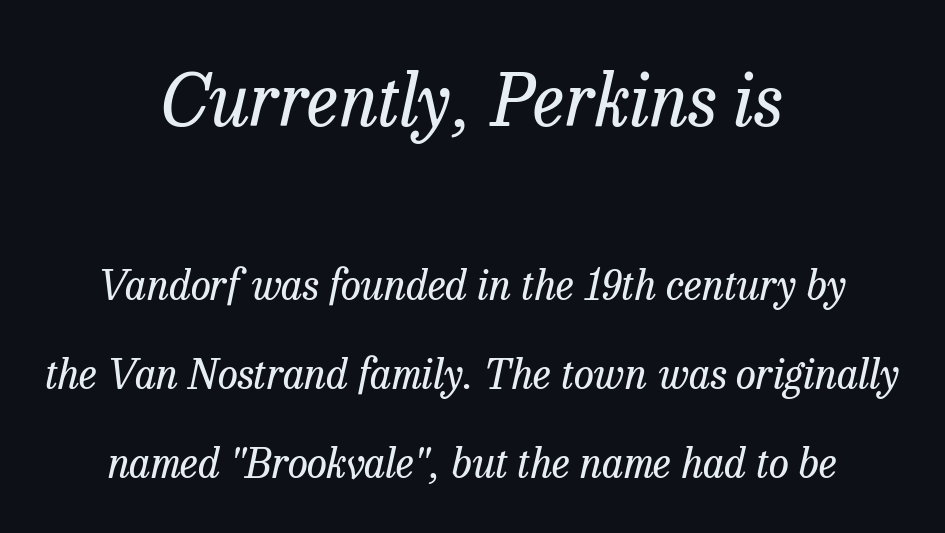
If you drew a line through each stem, it would be angled. A bare baseline throughout the passage. Font category for this specimen: serif. Is this a heavy cut? Hardly; it is regular or lighter. The tracking reads as untouched default to a designer's eye.
